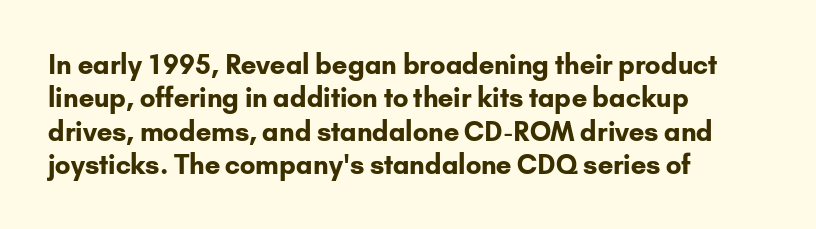
{"italic": "no", "bold": "yes", "underline": "no", "align": "left", "line_spacing": "normal", "line_spacing_ratio": 1.28, "letter_spacing": "normal", "letter_spacing_em": 0.0, "glyph_px": 26}
